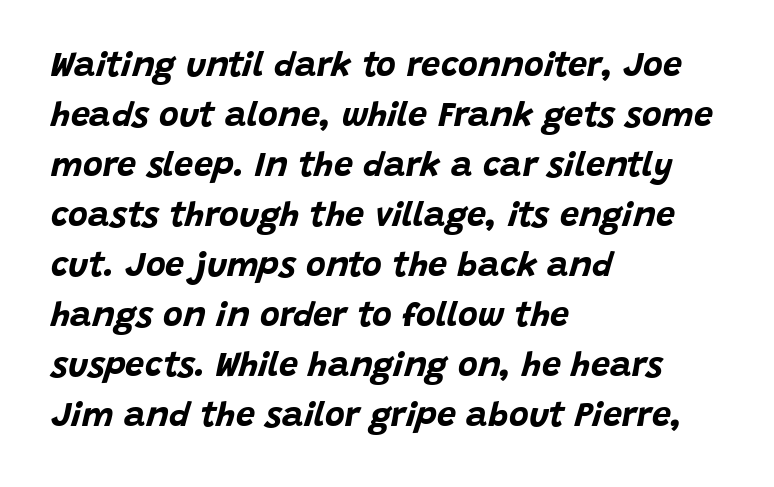
The image shows 34 px bold type, italic (leaning right); set left-aligned, normal line spacing (1.47x), normal letter spacing, not underlined; low stroke contrast and a large x-height.
